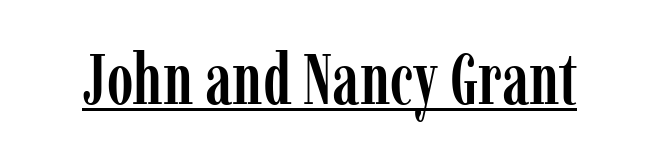
{"serif": "yes", "italic": "no", "width": "condensed", "stroke_contrast": "low", "x_height": "medium", "monospaced": "no", "underline": "yes", "letter_spacing": "normal", "letter_spacing_em": 0.0, "glyph_px": 72}
